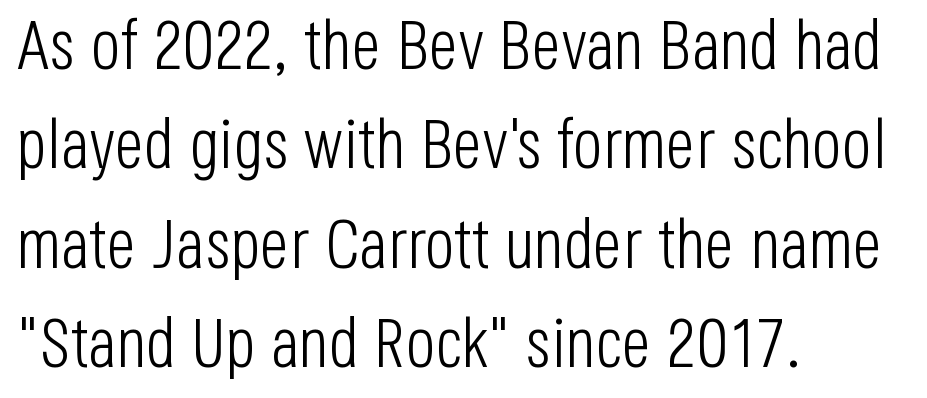
The image shows 70 px light, condensed sans-serif type, upright; set left-aligned, normal line spacing (1.42x), normal letter spacing, not underlined; low stroke contrast and a large x-height.
